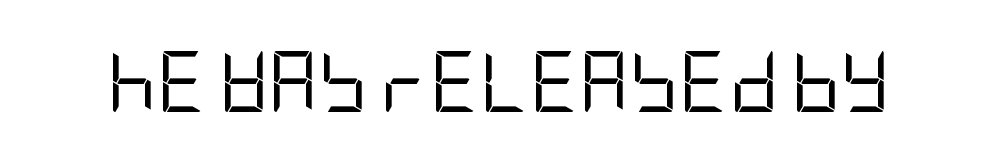
The image shows 61 px regular-weight, condensed sans-serif type, upright; set normal letter spacing, not underlined; low stroke contrast and a large x-height.
